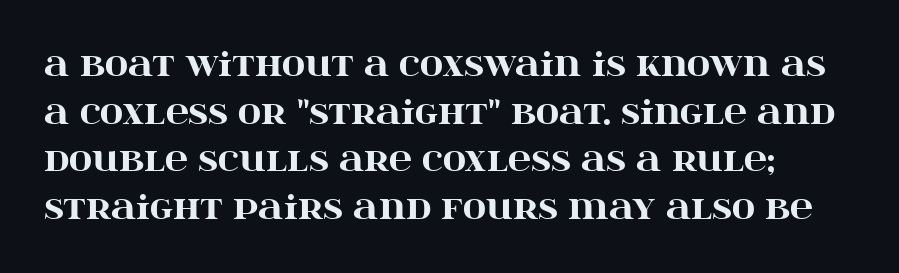
The leading is moderate, giving the passage an even texture. Is the letter spacing exaggerated? No — it looks like the ordinary default. Only glyphs here, with clear space below each row. Pretty heavy lettering here — definitely bold. The characters display serif detailing at their extremities.
